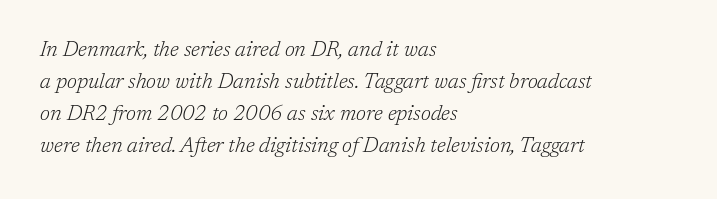
Q: Is the text bold? A: No.
Q: Is the text italic (slanted)? A: Yes, it leans right by about 17 degrees.
Q: Is the text underlined? A: No.
Q: How is the paragraph aligned? A: Left-aligned.
Q: Is the spacing between letters normal or unusually wide? A: Normal.
Q: Is the spacing between lines tight, normal or loose? A: Normal.
